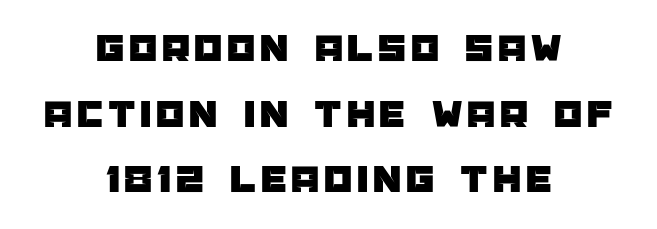
{"serif": "no", "italic": "no", "width": "normal", "stroke_contrast": "low", "x_height": "large", "monospaced": "no", "underline": "no", "align": "center", "line_spacing": "normal", "line_spacing_ratio": 1.64, "glyph_px": 40}
